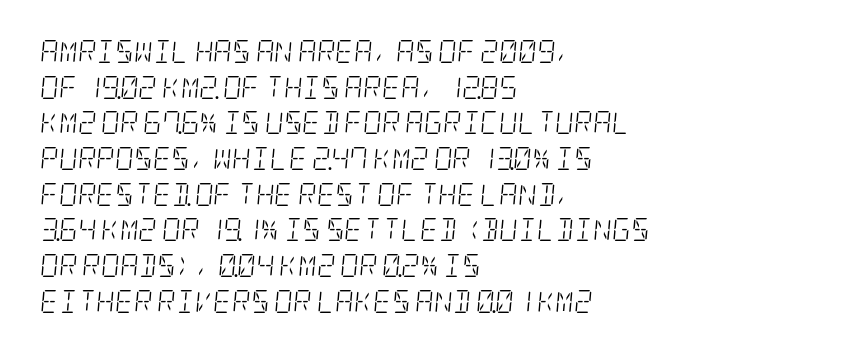
The image shows 23 px text type, italic (leaning right); set left-aligned, normal line spacing (1.55x), normal letter spacing, not underlined.
